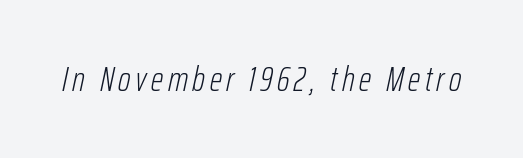
Q: Is the text bold? A: No.
Q: Is the text italic (slanted)? A: Yes, it leans right by about 12 degrees.
Q: Is the text underlined? A: No.
Q: Width (condensed, normal, or wide)? A: Condensed.
Q: Stroke contrast? A: Low.
Q: x-height? A: Medium.
Q: Monospaced? A: No.
